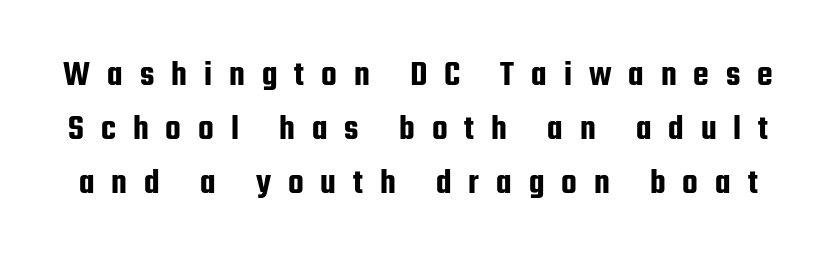
Q: Is the text italic (slanted)? A: No, it is upright.
Q: Is the typeface a serif or a sans-serif typeface? A: Sans-serif.
Q: Is the text underlined? A: No.
Q: Is the spacing between letters normal or unusually wide? A: Unusually wide.
Q: Is the spacing between lines tight, normal or loose? A: Normal.
Q: Width (condensed, normal, or wide)? A: Condensed.
Q: Stroke contrast? A: Low.
Q: x-height? A: Medium.
Q: Monospaced? A: No.
